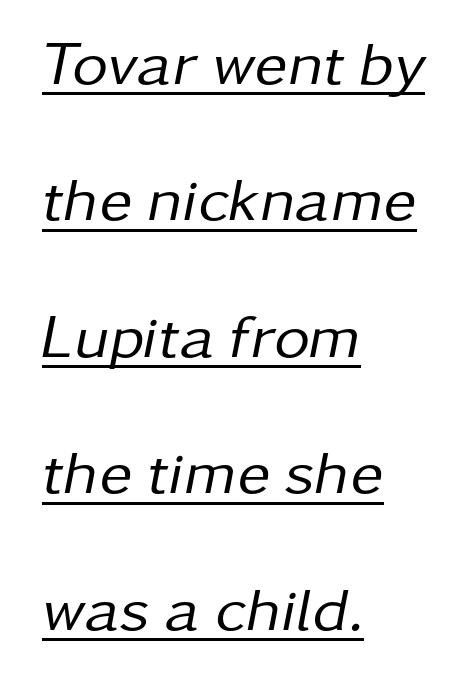
The image shows 62 px regular-weight type, italic (leaning right); set left-aligned, loose line spacing (2.2x), normal letter spacing, underlined; low stroke contrast and a medium x-height.
